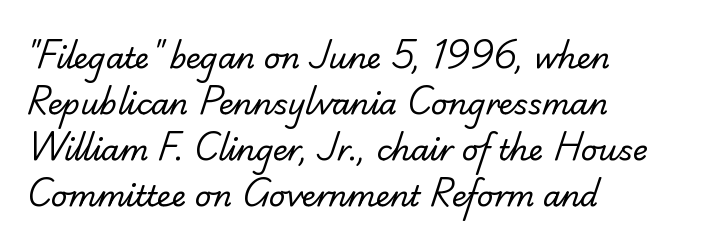
The letters carry serifs — small finishing strokes at the ends of their stems. Horizontally, the lines are justified to the leading edge only. Observe the ordinary spacing: letters are neighbours, not strangers. The line-height multiplier appears to be the usual default. Unbolded letterforms with no extra heft.
